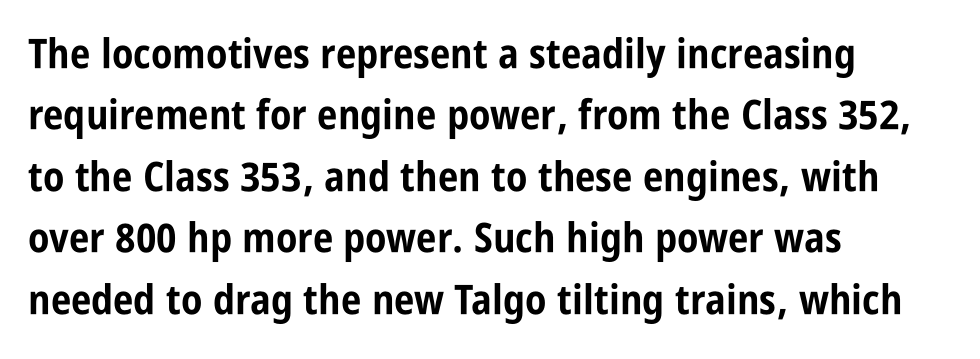
Q: Is the text bold? A: Yes.
Q: Is the text italic (slanted)? A: No, it is upright.
Q: Is the typeface a serif or a sans-serif typeface? A: Sans-serif.
Q: Is the text underlined? A: No.
Q: How is the paragraph aligned? A: Left-aligned.
Q: Is the spacing between letters normal or unusually wide? A: Normal.
Q: Is the spacing between lines tight, normal or loose? A: Normal.
Q: Width (condensed, normal, or wide)? A: Condensed.
Q: Stroke contrast? A: Low.
Q: x-height? A: Large.
Q: Monospaced? A: No.
